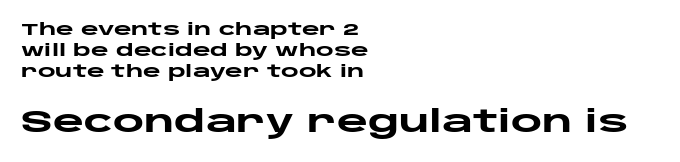
The image shows 30 px heavy, wide sans-serif type, upright; set left-aligned, line spacing 1.24x, normal letter spacing, not underlined; the second (bottom) block is 1.76x larger; low stroke contrast and a large x-height.
